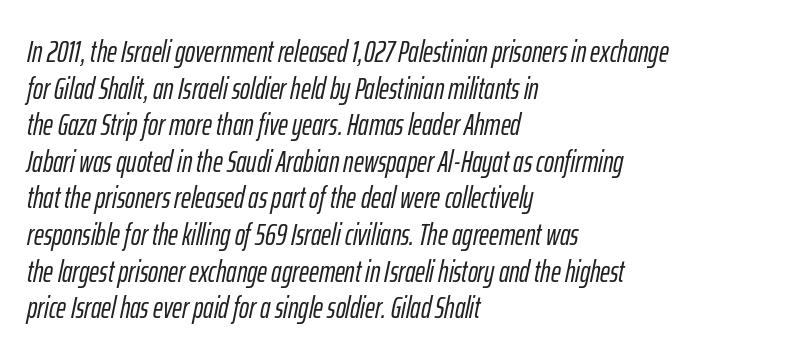
{"italic": "yes", "lean": "right", "slant_degrees": 12, "width": "condensed", "stroke_contrast": "low", "x_height": "medium", "monospaced": "no", "underline": "no", "align": "left", "line_spacing_ratio": 1.22, "letter_spacing": "normal", "letter_spacing_em": 0.0, "glyph_px": 30}
